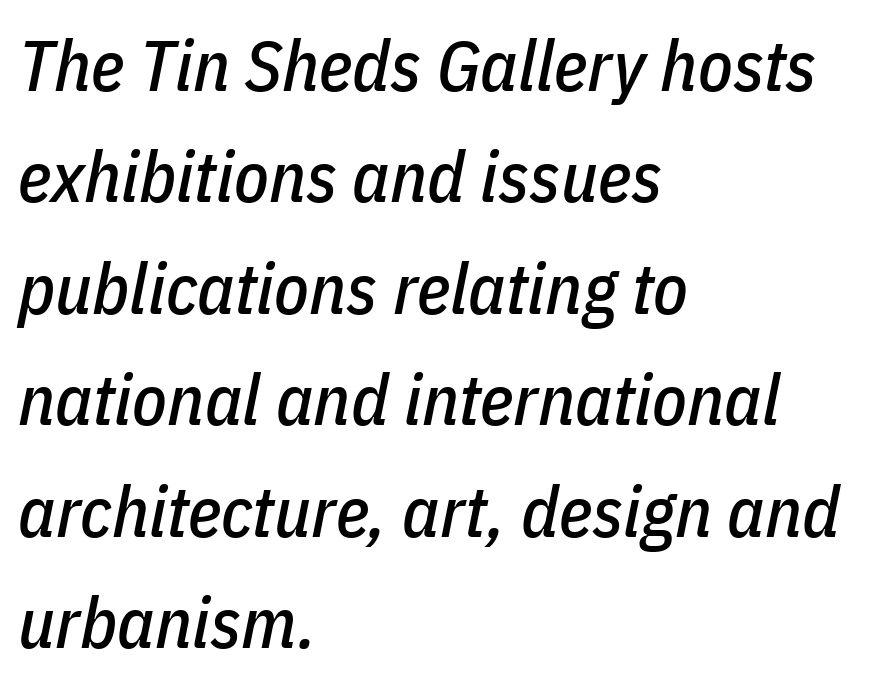
{"italic": "yes", "lean": "right", "slant_degrees": 11, "width": "condensed", "stroke_contrast": "low", "x_height": "medium", "monospaced": "no", "underline": "no", "align": "left", "line_spacing": "normal", "line_spacing_ratio": 1.57, "letter_spacing": "normal", "letter_spacing_em": 0.0, "glyph_px": 71}
